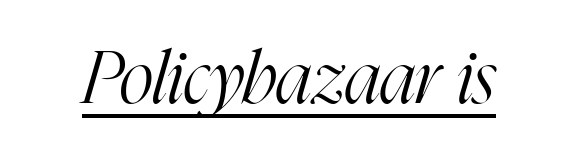
{"serif": "yes", "italic": "yes", "lean": "right", "slant_degrees": 16, "bold": "no", "weight": "light", "width": "condensed", "stroke_contrast": "high", "x_height": "medium", "monospaced": "no", "underline": "yes", "letter_spacing": "normal", "letter_spacing_em": 0.0, "glyph_px": 73}
